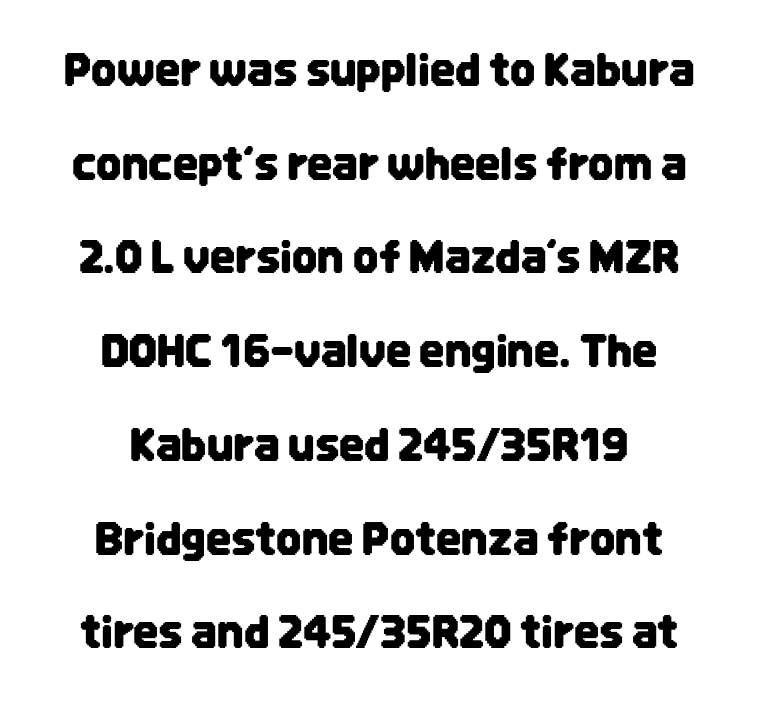
Q: Is the text italic (slanted)? A: No, it is upright.
Q: Is the typeface a serif or a sans-serif typeface? A: Sans-serif.
Q: Is the text underlined? A: No.
Q: How is the paragraph aligned? A: Centered.
Q: Is the spacing between letters normal or unusually wide? A: Normal.
Q: Is the spacing between lines tight, normal or loose? A: Loose.
Q: Width (condensed, normal, or wide)? A: Condensed.
Q: Stroke contrast? A: Low.
Q: x-height? A: Large.
Q: Monospaced? A: No.
